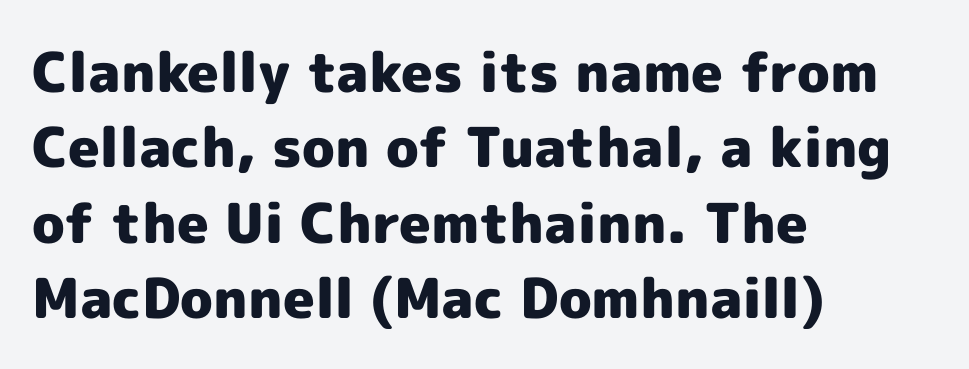
Q: Is the text bold? A: Yes.
Q: Is the text italic (slanted)? A: No, it is upright.
Q: Is the typeface a serif or a sans-serif typeface? A: Sans-serif.
Q: Is the text underlined? A: No.
Q: How is the paragraph aligned? A: Left-aligned.
Q: Is the spacing between letters normal or unusually wide? A: Normal.
Q: Is the spacing between lines tight, normal or loose? A: Normal.
Q: Width (condensed, normal, or wide)? A: Normal.
Q: x-height? A: Medium.
Q: Monospaced? A: No.
